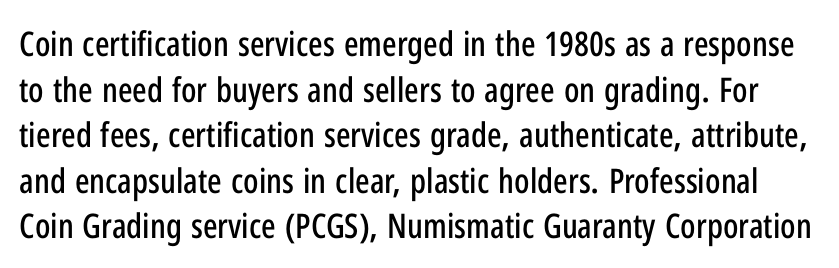
The image shows 34 px condensed sans-serif type, upright; set normal line spacing (1.34x), normal letter spacing, not underlined; low stroke contrast and a medium x-height.
